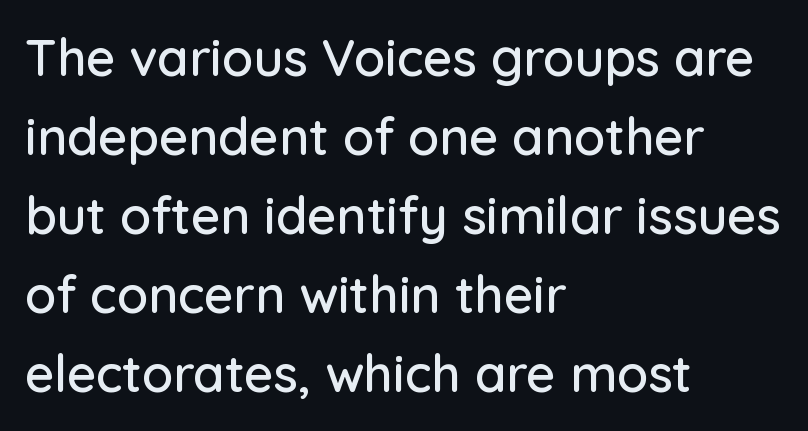
Q: Is the text italic (slanted)? A: No, it is upright.
Q: Is the typeface a serif or a sans-serif typeface? A: Sans-serif.
Q: Is the text underlined? A: No.
Q: How is the paragraph aligned? A: Left-aligned.
Q: Is the spacing between letters normal or unusually wide? A: Normal.
Q: Is the spacing between lines tight, normal or loose? A: Normal.
Q: Width (condensed, normal, or wide)? A: Normal.
Q: Stroke contrast? A: Low.
Q: x-height? A: Medium.
Q: Monospaced? A: No.
